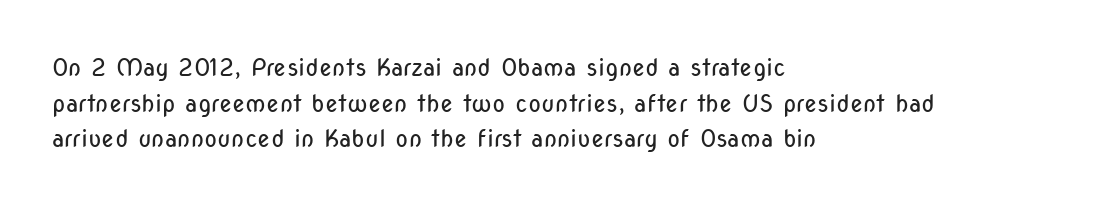
No italicization has been applied; the sample stays upright. Each line starts at the same left margin while the right side varies. Weight: regular or lighter. Compared with typical paragraphs, the rows here are spaced about the same. No extra tracking has been applied to these lines. Any mark beneath the type? The region is blank.
